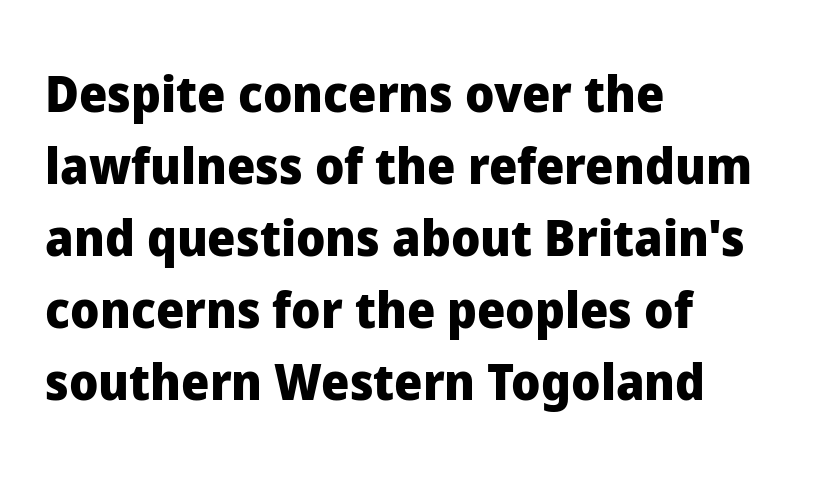
The image shows 50 px heavy sans-serif type, upright; set left-aligned, normal line spacing (1.44x), normal letter spacing, not underlined; low stroke contrast and a medium x-height.
